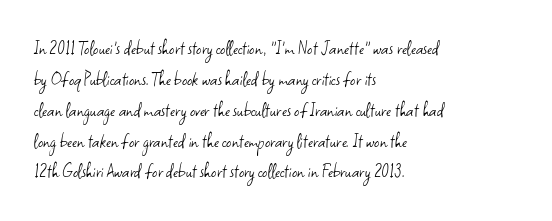
{"bold": "no", "underline": "no", "align": "left", "line_spacing": "normal", "line_spacing_ratio": 1.47, "letter_spacing": "normal", "letter_spacing_em": 0.0, "glyph_px": 21}
